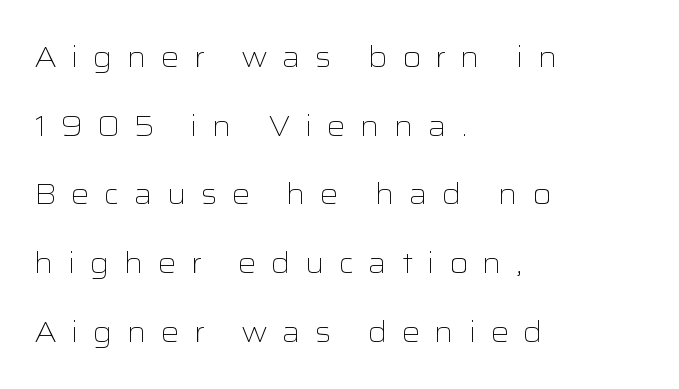
{"serif": "no", "italic": "no", "bold": "no", "weight": "light", "width": "wide", "stroke_contrast": "low", "x_height": "medium", "monospaced": "no", "underline": "no", "align": "left", "line_spacing": "loose", "line_spacing_ratio": 2.37, "letter_spacing": "wide", "letter_spacing_em": 0.49, "glyph_px": 29}
